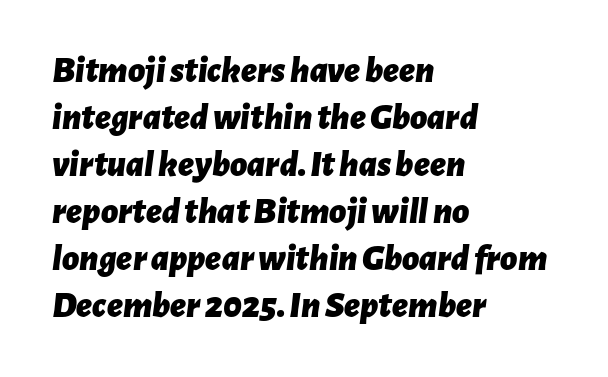
A student would call this left alignment; a typographer would say flush left, rag right. Varying glyph widths throughout — classic text-font behaviour. This rendering leaves character spacing at its baseline value. You'd pick this weight for a headline — it's a proper bold.
